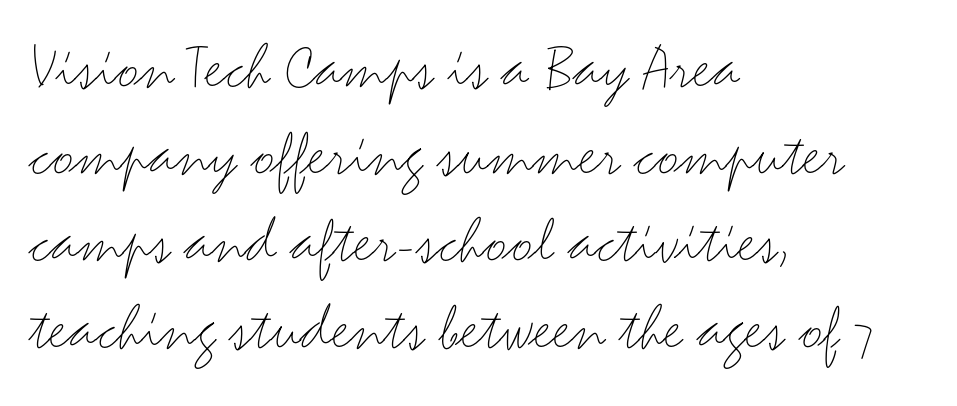
The rendering uses natural spacing where letterforms have individual widths. Characters follow at the spacing the type designer built in. Regarding serifs, this sample does without them. A quiet, ordinary-to-light weight characterises the typeface.
